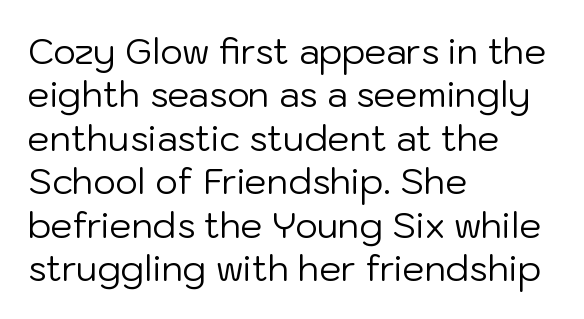
The image shows 35 px regular-weight sans-serif type, upright; set left-aligned, line spacing 1.24x, normal letter spacing, not underlined; low stroke contrast and a medium x-height.
